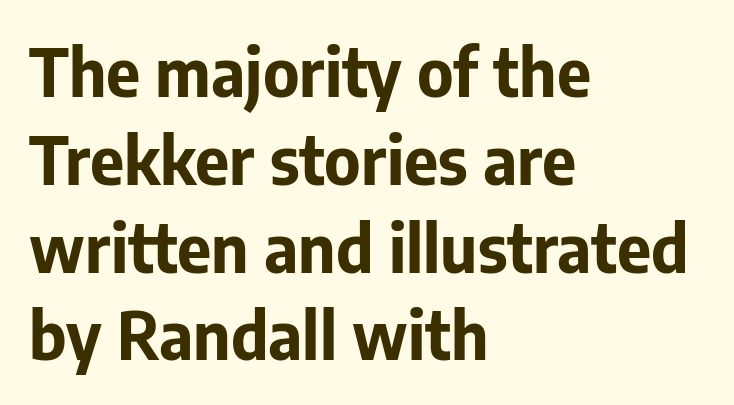
{"serif": "no", "italic": "no", "bold": "yes", "weight": "bold", "width": "normal", "stroke_contrast": "low", "x_height": "medium", "monospaced": "no", "underline": "no", "align": "left", "line_spacing": "normal", "line_spacing_ratio": 1.33, "letter_spacing": "normal", "letter_spacing_em": 0.0, "glyph_px": 66}
